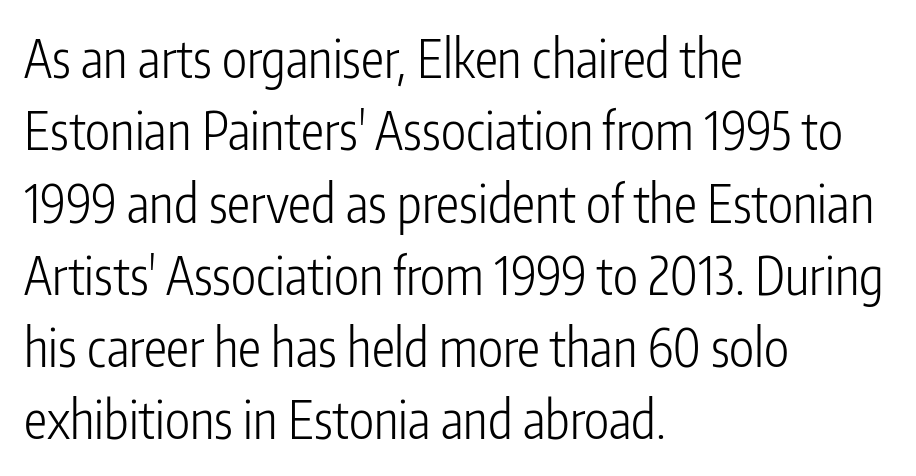
{"serif": "no", "italic": "no", "bold": "no", "weight": "light", "width": "condensed", "stroke_contrast": "low", "x_height": "medium", "monospaced": "no", "underline": "no", "align": "left", "line_spacing": "normal", "line_spacing_ratio": 1.39, "letter_spacing": "normal", "letter_spacing_em": 0.0, "glyph_px": 52}
